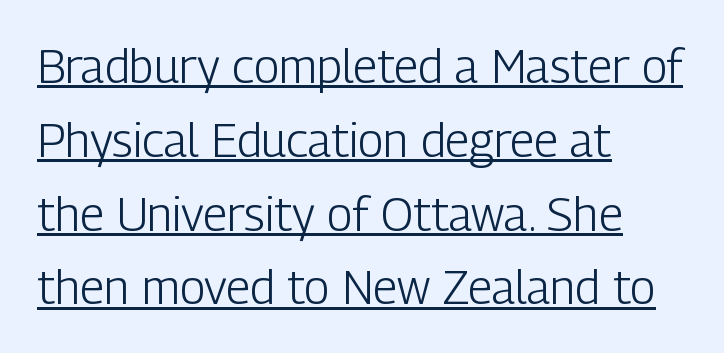
{"serif": "no", "italic": "no", "bold": "no", "weight": "light", "width": "condensed", "stroke_contrast": "low", "x_height": "medium", "monospaced": "no", "underline": "yes", "align": "left", "line_spacing": "normal", "line_spacing_ratio": 1.57, "letter_spacing": "normal", "letter_spacing_em": 0.0, "glyph_px": 47}
